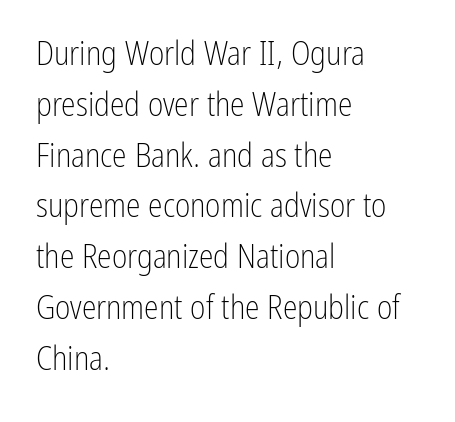
The image shows 33 px light, condensed sans-serif type, upright; set left-aligned, normal line spacing (1.54x), normal letter spacing, not underlined; low stroke contrast and a medium x-height.
